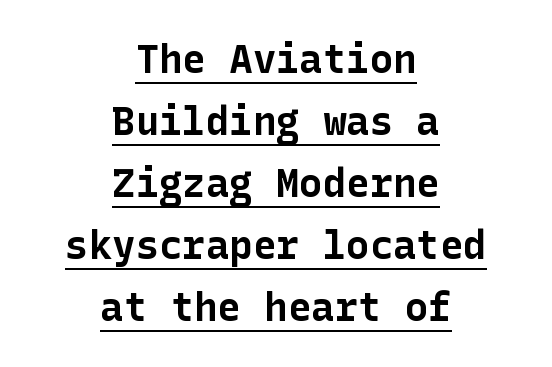
{"serif": "no", "italic": "no", "bold": "yes", "weight": "bold", "width": "normal", "stroke_contrast": "low", "x_height": "medium", "underline": "yes", "align": "center", "line_spacing": "normal", "line_spacing_ratio": 1.59, "letter_spacing": "normal", "letter_spacing_em": 0.0, "glyph_px": 39}
